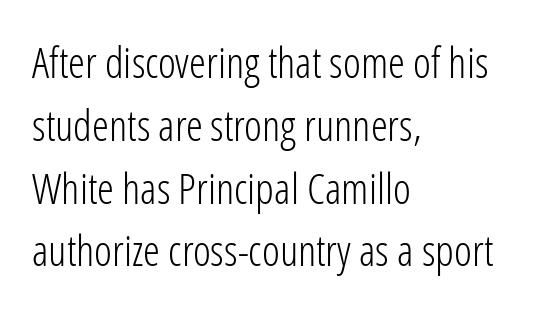
{"serif": "no", "italic": "no", "bold": "no", "weight": "light", "width": "condensed", "stroke_contrast": "low", "x_height": "medium", "monospaced": "no", "underline": "no", "align": "left", "line_spacing": "normal", "line_spacing_ratio": 1.46, "letter_spacing": "normal", "letter_spacing_em": 0.0, "glyph_px": 43}
